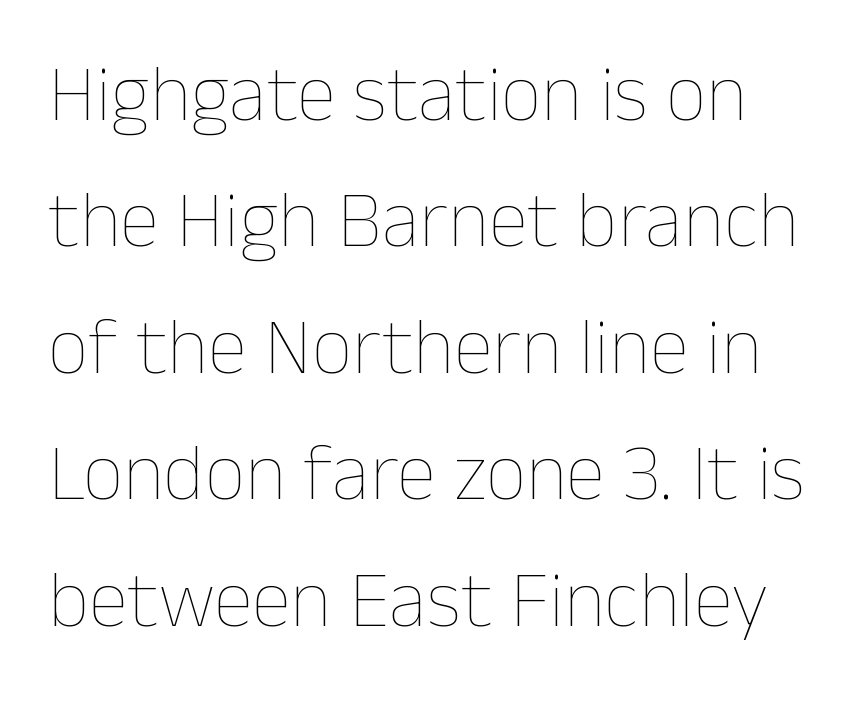
The image shows 80 px thin type, upright; set normal line spacing (1.58x), normal letter spacing, not underlined; low stroke contrast and a medium x-height.
